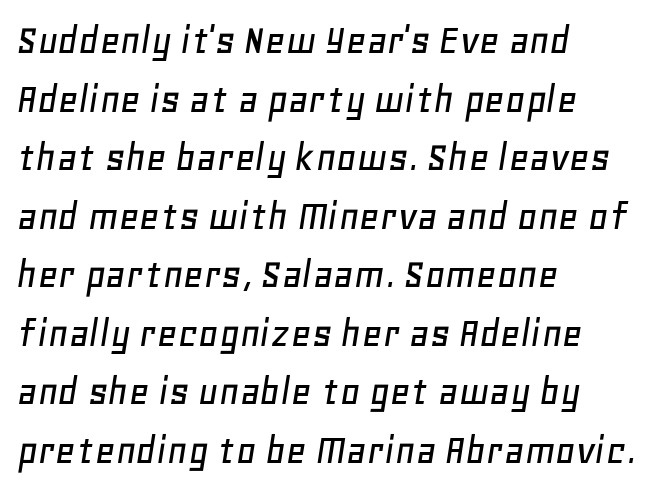
The image shows 44 px text type, italic (leaning right); set left-aligned, normal line spacing (1.33x), normal letter spacing, not underlined; low stroke contrast and a large x-height.
